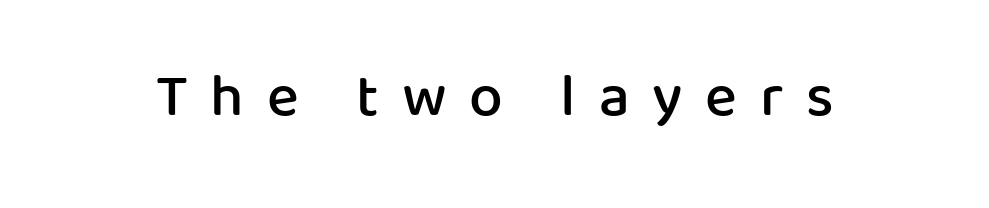
What stands out about the letter spacing? Its width — letters are far apart. I'd call this a sans setting — the letters go barefoot. Varying glyph widths throughout — classic text-font behaviour. Glance below the letters and you will spot only blank space. The lettering holds an erect, upright posture throughout. I'd describe the lettering as semibold — firm but not a full bold.
